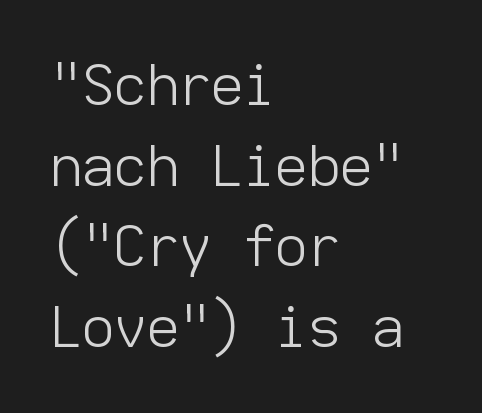
Note the uniform advance width — an 'i' takes as much space as an 'm'. Short note: letters normally spaced. The typeface chosen for these lines omits serifs. Vertical spacing — default. The letters look calm and open, with moderate or lighter stems. The gap between lines stays unmarked.
